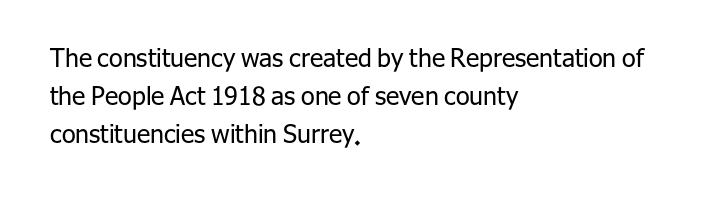
{"italic": "no", "bold": "no", "underline": "no", "align": "left", "line_spacing": "normal", "line_spacing_ratio": 1.52, "letter_spacing": "normal", "letter_spacing_em": 0.0, "glyph_px": 25}
